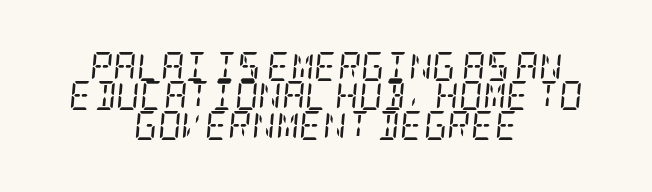
Q: Is the text bold? A: No.
Q: Is the text italic (slanted)? A: Yes, it leans right by about 5 degrees.
Q: Is the typeface a serif or a sans-serif typeface? A: Serif.
Q: Is the text underlined? A: No.
Q: How is the paragraph aligned? A: Centered.
Q: Is the spacing between letters normal or unusually wide? A: Normal.
Q: Is the spacing between lines tight, normal or loose? A: Tight.
Q: Width (condensed, normal, or wide)? A: Condensed.
Q: Stroke contrast? A: Low.
Q: x-height? A: Large.
